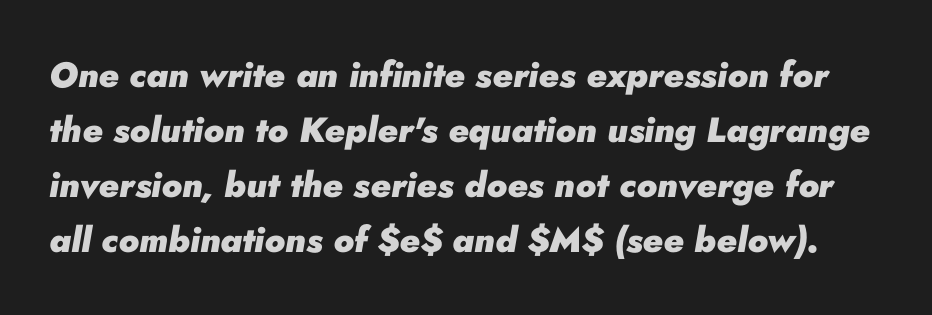
{"italic": "yes", "lean": "right", "slant_degrees": 10, "bold": "yes", "weight": "heavy", "width": "normal", "stroke_contrast": "low", "x_height": "small", "monospaced": "no", "underline": "no", "line_spacing": "normal", "line_spacing_ratio": 1.57, "letter_spacing": "normal", "letter_spacing_em": 0.0, "glyph_px": 35}
